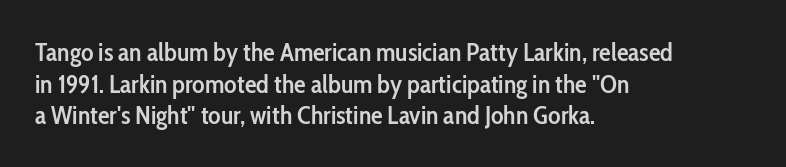
{"italic": "no", "bold": "semi", "underline": "no", "align": "left", "line_spacing_ratio": 1.22, "letter_spacing": "normal", "letter_spacing_em": 0.0, "glyph_px": 26}
